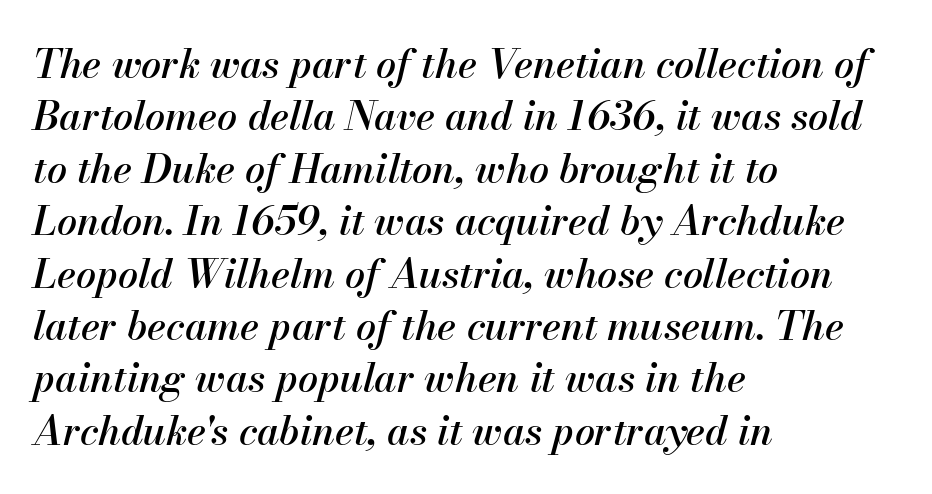
Whoever set this chose a conventional vertical rhythm. Layout note: lines flush left. Tall strokes in this sample are angled rather than plumb. No extra tracking has been applied to these lines. The area under the type is left untouched.
